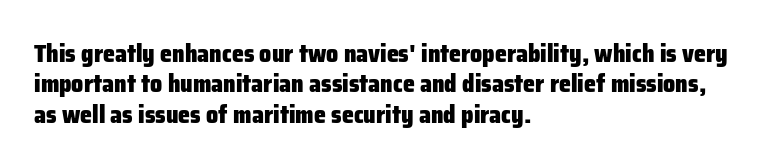
Q: Is the text bold? A: Yes.
Q: Is the text italic (slanted)? A: No, it is upright.
Q: Is the text underlined? A: No.
Q: How is the paragraph aligned? A: Left-aligned.
Q: Is the spacing between letters normal or unusually wide? A: Normal.
Q: Is the spacing between lines tight, normal or loose? A: Normal.
